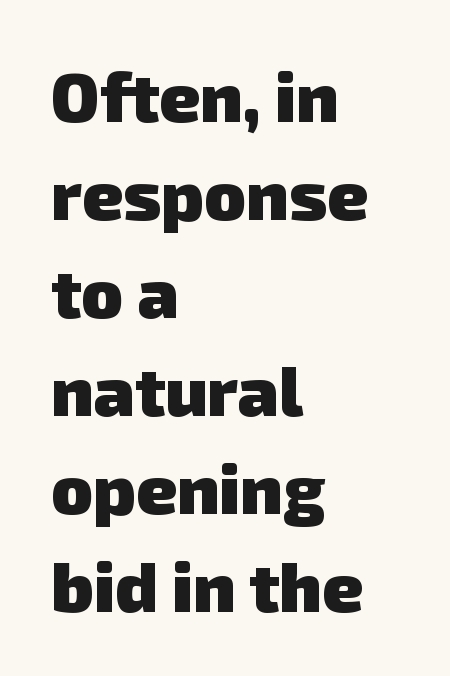
The image shows 69 px heavy sans-serif type; set left-aligned, normal line spacing (1.42x), normal letter spacing, not underlined; low stroke contrast and a medium x-height.
